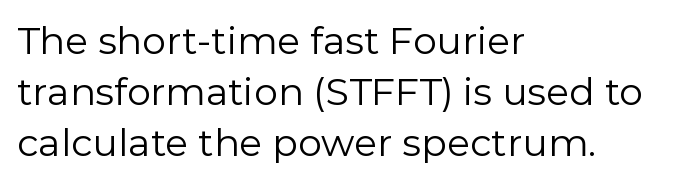
Q: Is the text bold? A: No.
Q: Is the text italic (slanted)? A: No, it is upright.
Q: Is the typeface a serif or a sans-serif typeface? A: Sans-serif.
Q: Is the text underlined? A: No.
Q: How is the paragraph aligned? A: Left-aligned.
Q: Is the spacing between letters normal or unusually wide? A: Normal.
Q: Is the spacing between lines tight, normal or loose? A: Normal.
Q: Width (condensed, normal, or wide)? A: Normal.
Q: x-height? A: Medium.
Q: Monospaced? A: No.
